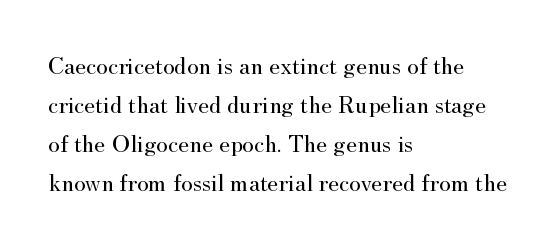
The image shows 25 px text type, upright; set left-aligned, normal line spacing (1.56x), normal letter spacing, not underlined.
